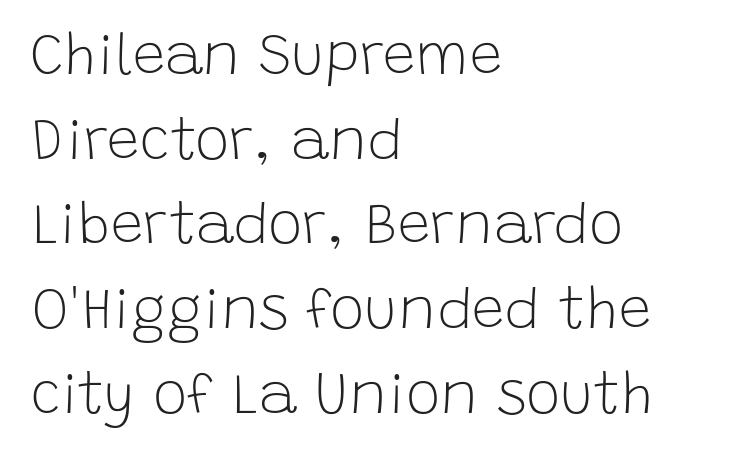
The image shows 58 px light sans-serif type, upright; set left-aligned, normal line spacing (1.46x), normal letter spacing, not underlined; low stroke contrast and a large x-height.
